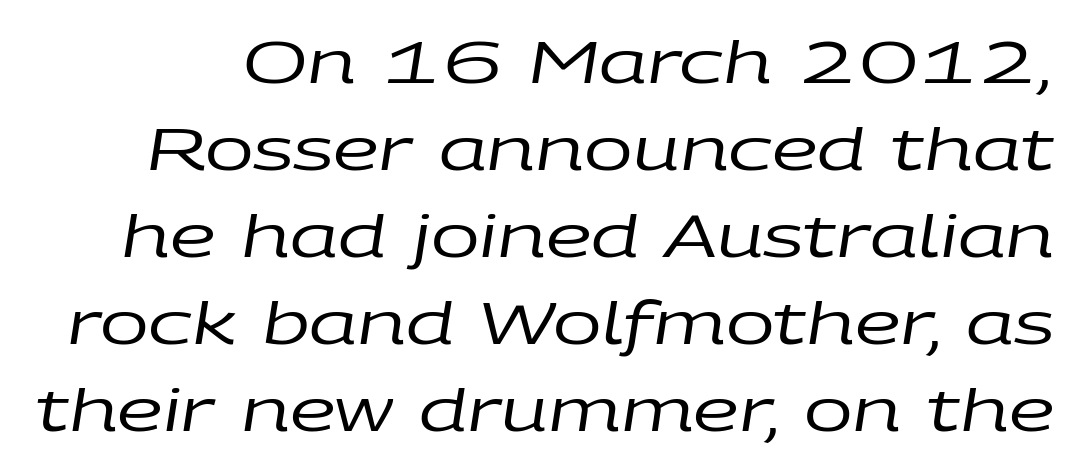
{"italic": "yes", "lean": "right", "slant_degrees": 9, "bold": "no", "weight": "regular", "width": "wide", "stroke_contrast": "low", "x_height": "large", "monospaced": "no", "underline": "no", "line_spacing": "normal", "line_spacing_ratio": 1.5, "letter_spacing": "normal", "letter_spacing_em": 0.0, "glyph_px": 58}
